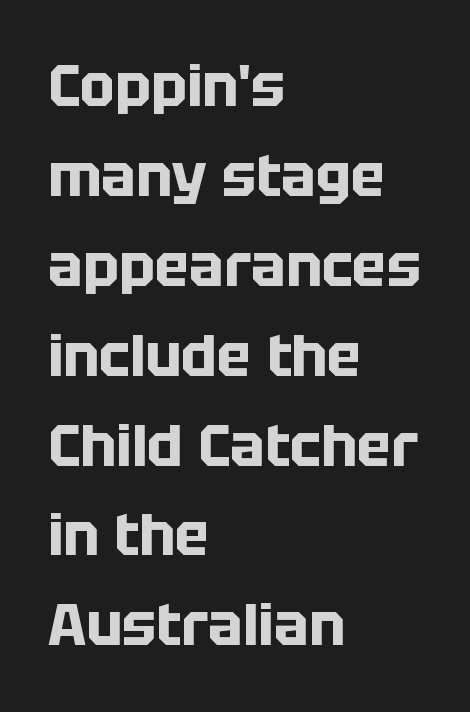
{"serif": "no", "italic": "no", "bold": "yes", "weight": "bold", "width": "normal", "stroke_contrast": "low", "x_height": "large", "monospaced": "no", "underline": "no", "align": "left", "line_spacing": "normal", "line_spacing_ratio": 1.55, "letter_spacing": "normal", "letter_spacing_em": 0.0, "glyph_px": 58}
